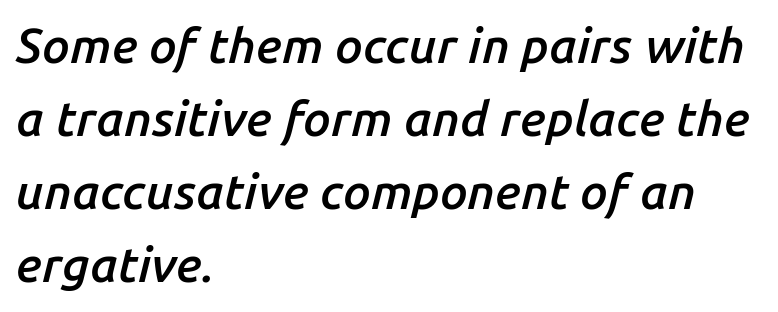
The leading is moderate, giving the passage an even texture. The face used here is a semibold: visibly heavier than regular, lighter than bold. The face used here is proportionally spaced, like ordinary book or web type. Standard letterfit; no display-style spreading of the glyphs.
